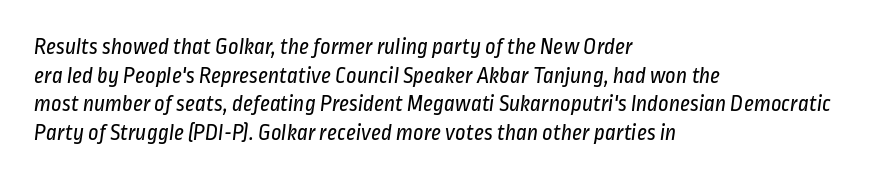
The image shows 23 px text type; set left-aligned, line spacing 1.24x, normal letter spacing, not underlined.
